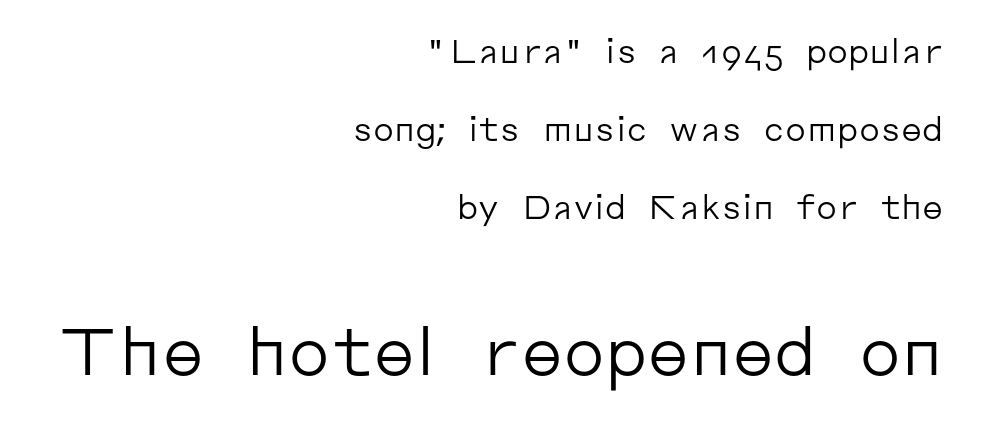
Note: smaller setting up top, larger setting below. Summary of weight: not heavy and not bold. Students, observe: this is what heavily led, spacious text looks like. Does extra space separate the letters? No, they use regular spacing. The typesetter chose a ragged-left arrangement here.
